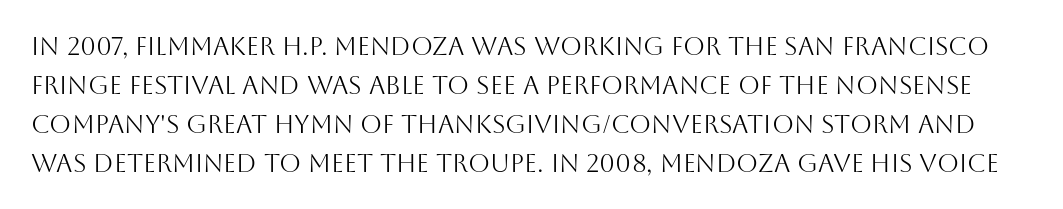
{"italic": "no", "bold": "no", "underline": "no", "line_spacing": "normal", "line_spacing_ratio": 1.56, "letter_spacing": "normal", "letter_spacing_em": 0.0, "glyph_px": 25}
